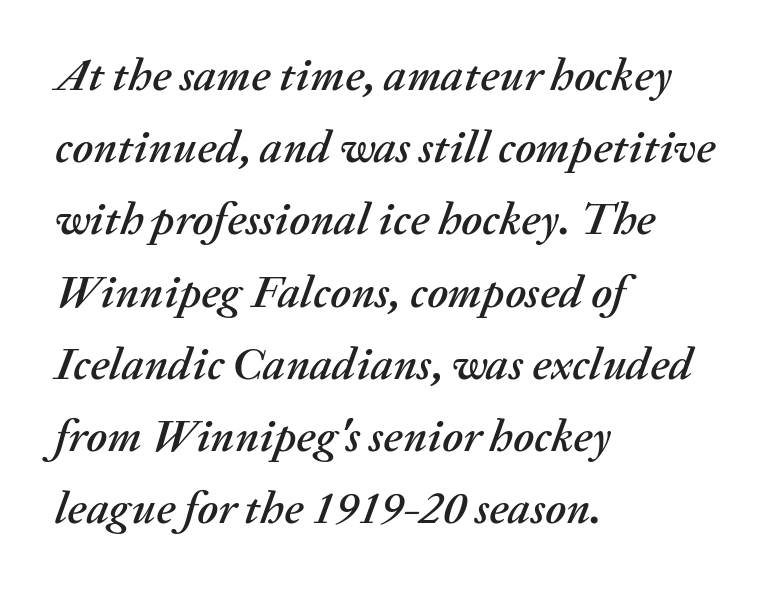
{"italic": "yes", "lean": "right", "slant_degrees": 20, "width": "normal", "stroke_contrast": "medium", "x_height": "medium", "monospaced": "no", "underline": "no", "align": "left", "line_spacing": "normal", "line_spacing_ratio": 1.57, "letter_spacing": "normal", "letter_spacing_em": 0.0, "glyph_px": 46}
